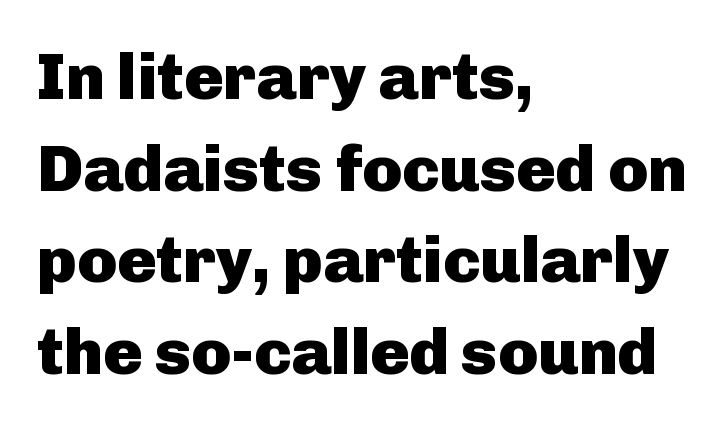
The image shows 65 px heavy sans-serif type, upright; set left-aligned, normal line spacing (1.41x), normal letter spacing, not underlined; low stroke contrast and a medium x-height.
